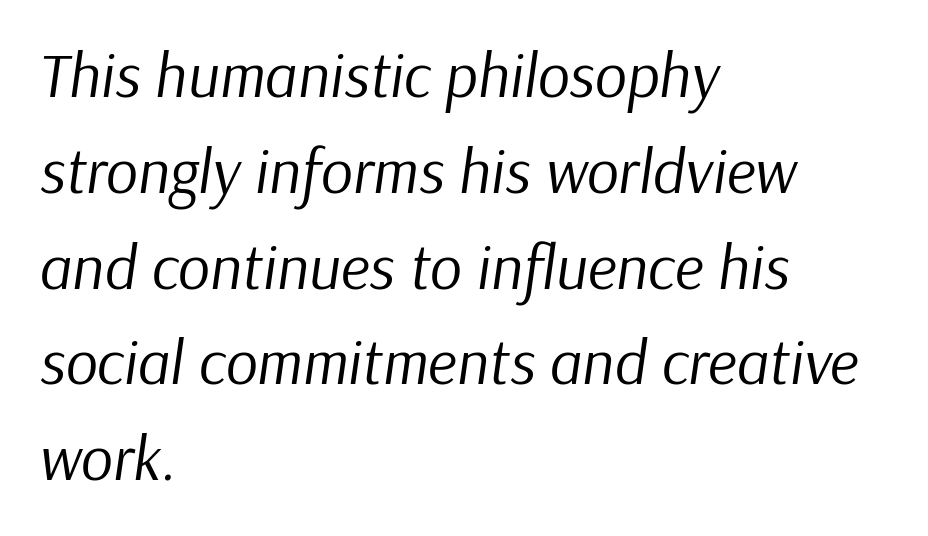
The block of text has a typical density, with ordinary space between rows. Honestly, the letter spacing is just normal — you wouldn't notice it. Quick note: italic. Character widths vary here, with narrow letters taking less room than wide ones. Is the block centered? No — it sits flush against the left margin. Plain, unruled lines of type.
